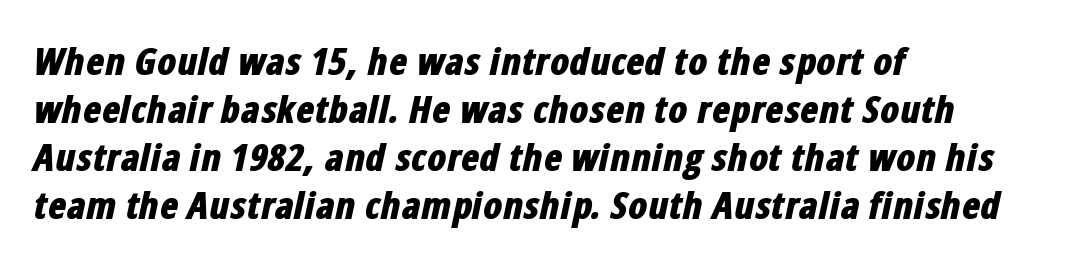
What weight is shown? A full bold with thick strokes. In terms of letterspacing, this is plain default setting. Here the designer chose a conventional face with non-uniform glyph widths. Leftover space on each line is placed entirely after the last word. Evenly set lines give the paragraph a standard silhouette. When letters slant like this, we call the style italic.
